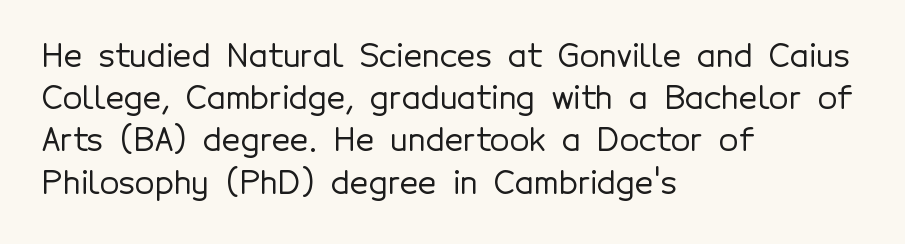
The image shows 32 px sans-serif type, upright; set left-aligned, normal line spacing (1.32x), normal letter spacing, not underlined; a medium x-height.
